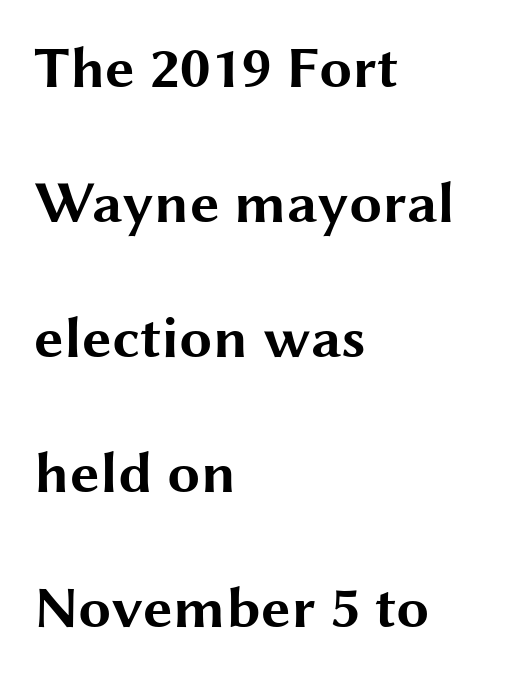
Q: Is the text bold? A: Yes.
Q: Is the text italic (slanted)? A: No, it is upright.
Q: Is the typeface a serif or a sans-serif typeface? A: Sans-serif.
Q: Is the text underlined? A: No.
Q: How is the paragraph aligned? A: Left-aligned.
Q: Is the spacing between letters normal or unusually wide? A: Normal.
Q: Is the spacing between lines tight, normal or loose? A: Loose.
Q: Width (condensed, normal, or wide)? A: Wide.
Q: Stroke contrast? A: Medium.
Q: x-height? A: Medium.
Q: Monospaced? A: No.
